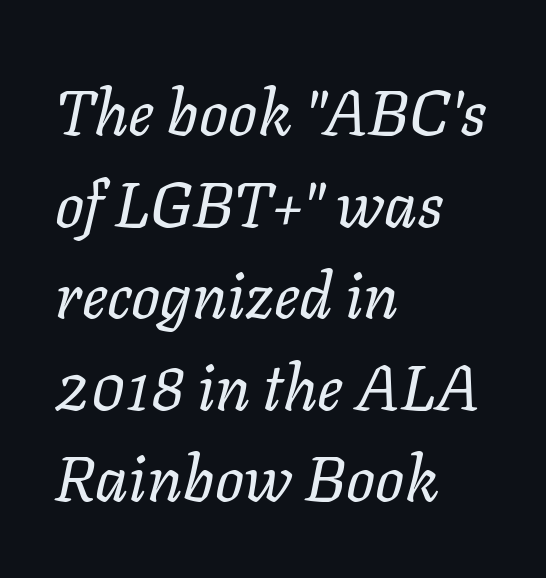
Q: Is the text bold? A: No.
Q: Is the text italic (slanted)? A: Yes, it leans right by about 11 degrees.
Q: Is the text underlined? A: No.
Q: How is the paragraph aligned? A: Left-aligned.
Q: Is the spacing between letters normal or unusually wide? A: Normal.
Q: Is the spacing between lines tight, normal or loose? A: Normal.
Q: Width (condensed, normal, or wide)? A: Normal.
Q: Stroke contrast? A: Low.
Q: x-height? A: Medium.
Q: Monospaced? A: No.
